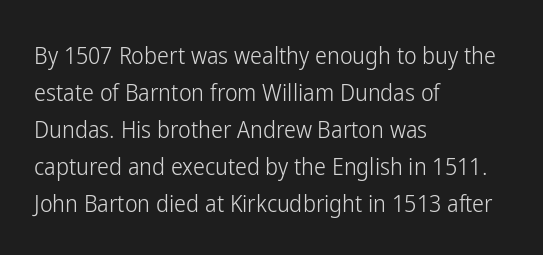
{"italic": "no", "bold": "no", "underline": "no", "align": "left", "line_spacing": "normal", "line_spacing_ratio": 1.54, "letter_spacing": "normal", "letter_spacing_em": 0.0, "glyph_px": 24}
